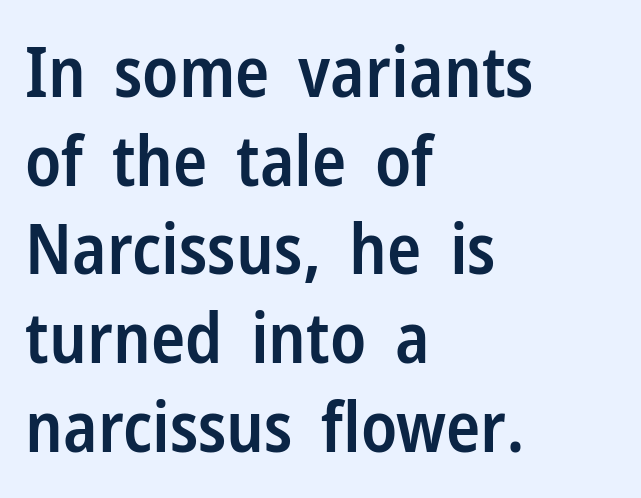
The image shows 71 px semibold, condensed sans-serif type, upright; set left-aligned, normal line spacing (1.25x), normal letter spacing, not underlined; low stroke contrast and a medium x-height.
